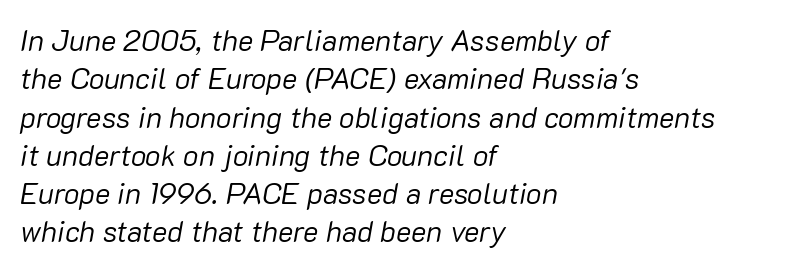
The image shows 29 px regular-weight type, italic (leaning right); set left-aligned, normal line spacing (1.32x), normal letter spacing, not underlined; low stroke contrast and a medium x-height.
